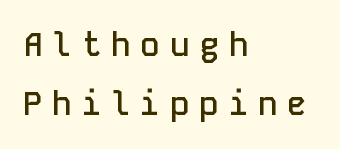
{"serif": "no", "italic": "no", "bold": "semi", "weight": "semibold", "width": "normal", "stroke_contrast": "low", "x_height": "medium", "monospaced": "yes", "underline": "no", "align": "left", "line_spacing_ratio": 1.79, "letter_spacing": "wide", "letter_spacing_em": 0.29, "glyph_px": 33}
